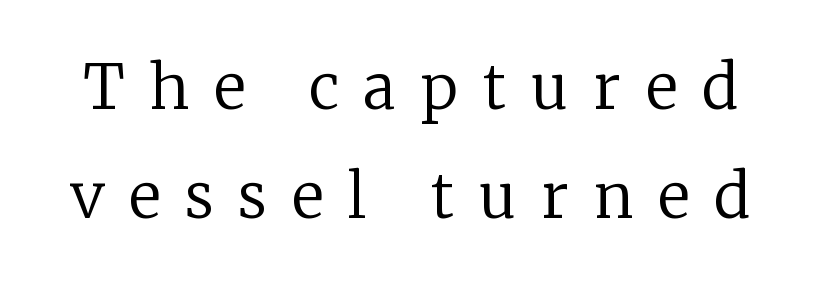
{"serif": "yes", "italic": "no", "bold": "no", "weight": "regular", "width": "normal", "stroke_contrast": "low", "x_height": "medium", "monospaced": "no", "underline": "no", "line_spacing_ratio": 1.79, "letter_spacing": "wide", "letter_spacing_em": 0.41, "glyph_px": 61}
